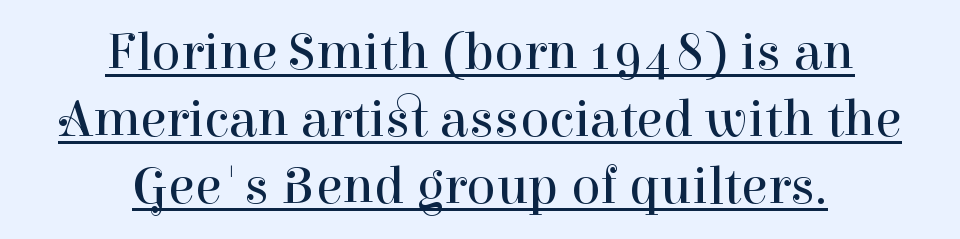
The image shows 54 px regular-weight serif type, upright; set centered, line spacing 1.24x, normal letter spacing, underlined; high stroke contrast and a medium x-height.
